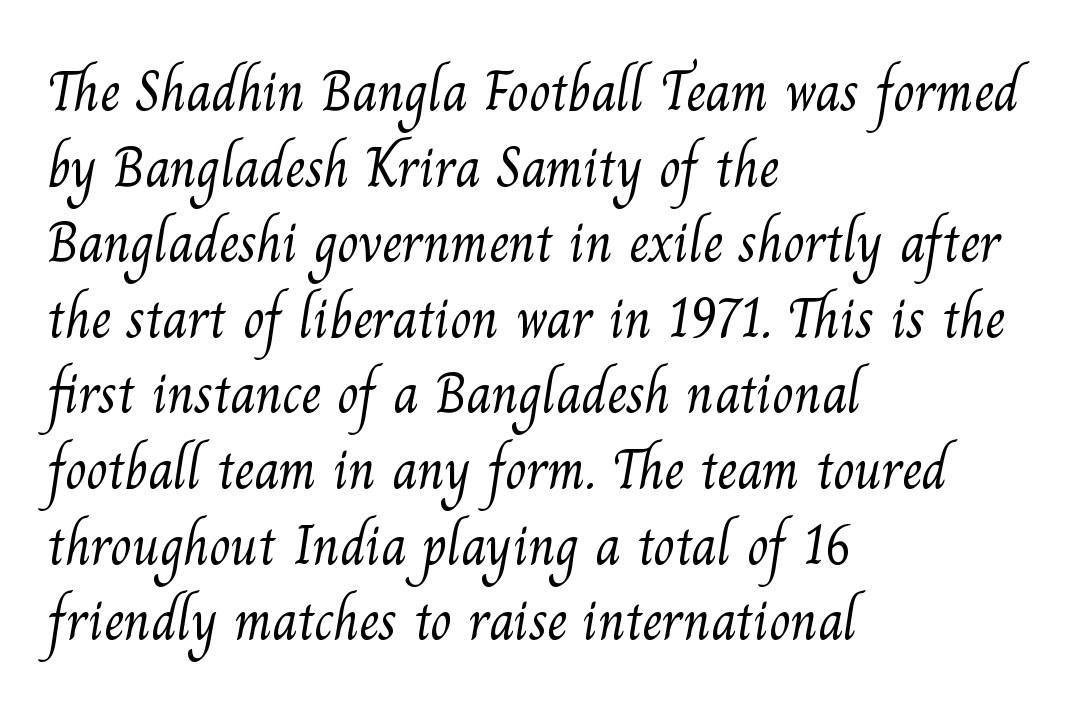
The setting favours the left margin, as ordinary paragraphs usually do. Each letter's strokes conclude with small projecting serifs. Type without underlining. This sample has the flowing, uneven cadence of proportional lettering. Leading: standard.
